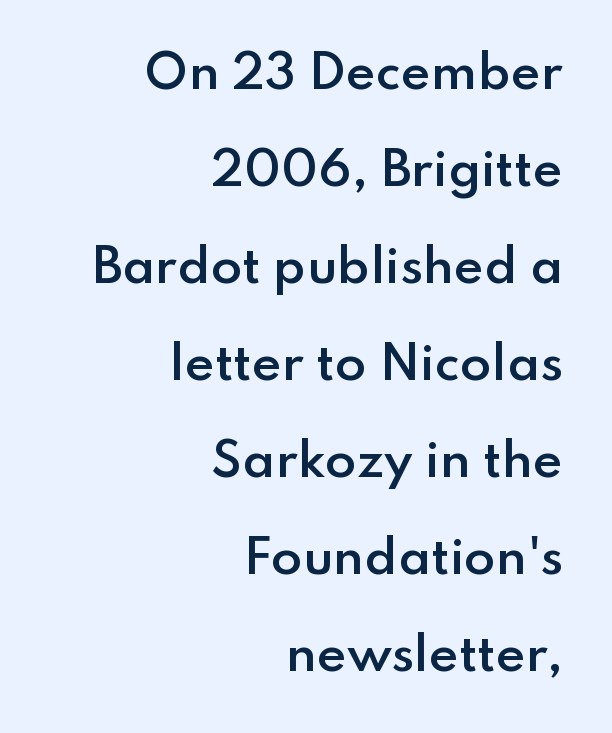
The image shows 46 px semibold sans-serif type, upright; set right-aligned, loose line spacing (2.11x), normal letter spacing, not underlined; low stroke contrast and a small x-height.
